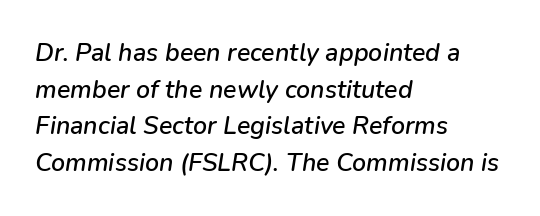
{"italic": "yes", "lean": "right", "slant_degrees": 9, "underline": "no", "align": "left", "line_spacing": "normal", "line_spacing_ratio": 1.47, "letter_spacing": "normal", "letter_spacing_em": 0.0, "glyph_px": 25}
